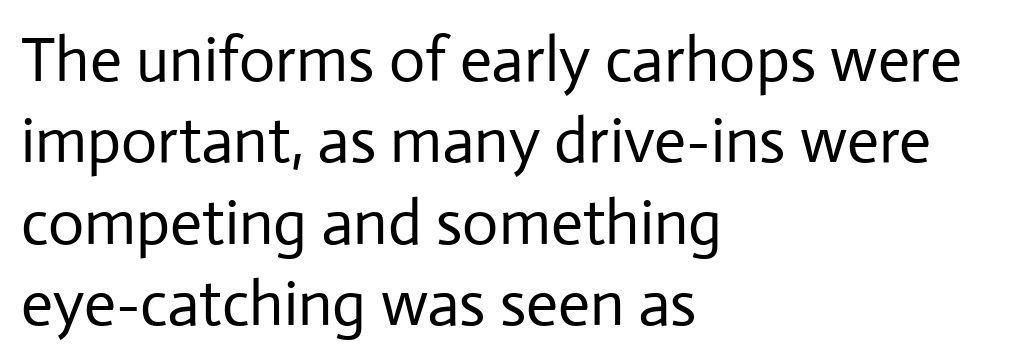
Q: Is the text bold? A: No.
Q: Is the text italic (slanted)? A: No, it is upright.
Q: Is the typeface a serif or a sans-serif typeface? A: Sans-serif.
Q: Is the text underlined? A: No.
Q: How is the paragraph aligned? A: Left-aligned.
Q: Is the spacing between letters normal or unusually wide? A: Normal.
Q: Is the spacing between lines tight, normal or loose? A: Normal.
Q: Width (condensed, normal, or wide)? A: Normal.
Q: Stroke contrast? A: Low.
Q: x-height? A: Medium.
Q: Monospaced? A: No.
